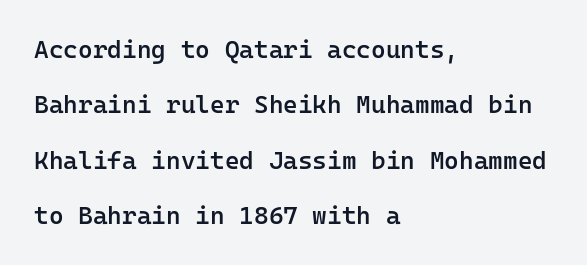
{"italic": "no", "bold": "semi", "underline": "no", "align": "left", "line_spacing": "loose", "line_spacing_ratio": 2.22, "letter_spacing": "normal", "letter_spacing_em": 0.0, "glyph_px": 25}
